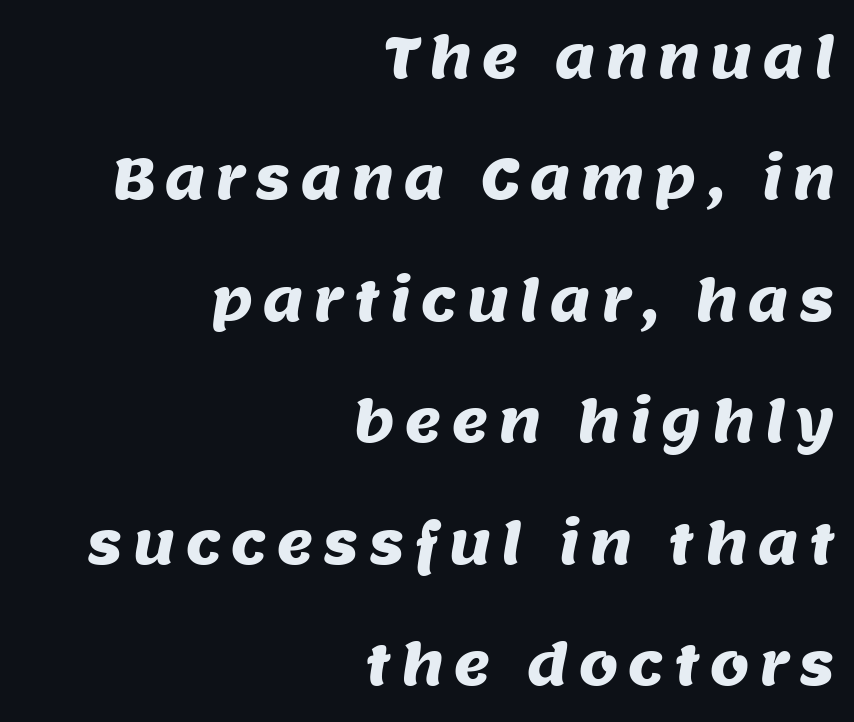
Q: Is the typeface a serif or a sans-serif typeface? A: Sans-serif.
Q: Is the text underlined? A: No.
Q: How is the paragraph aligned? A: Right-aligned.
Q: Is the spacing between lines tight, normal or loose? A: Loose.
Q: Width (condensed, normal, or wide)? A: Normal.
Q: Stroke contrast? A: Medium.
Q: x-height? A: Large.
Q: Monospaced? A: No.
